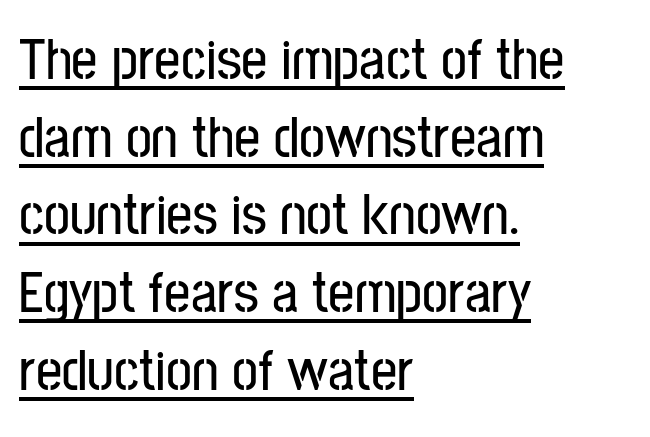
Q: Is the text italic (slanted)? A: No, it is upright.
Q: Is the typeface a serif or a sans-serif typeface? A: Sans-serif.
Q: Is the text underlined? A: Yes.
Q: How is the paragraph aligned? A: Left-aligned.
Q: Is the spacing between letters normal or unusually wide? A: Normal.
Q: Is the spacing between lines tight, normal or loose? A: Normal.
Q: Width (condensed, normal, or wide)? A: Condensed.
Q: Stroke contrast? A: Low.
Q: x-height? A: Medium.
Q: Monospaced? A: No.
